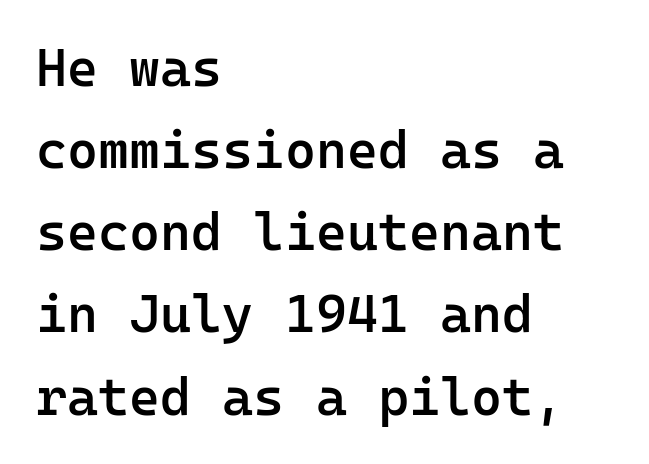
{"serif": "no", "italic": "no", "bold": "semi", "weight": "semibold", "width": "normal", "stroke_contrast": "low", "x_height": "medium", "monospaced": "yes", "underline": "no", "align": "left", "line_spacing": "normal", "line_spacing_ratio": 1.55, "letter_spacing": "normal", "letter_spacing_em": 0.0, "glyph_px": 53}
